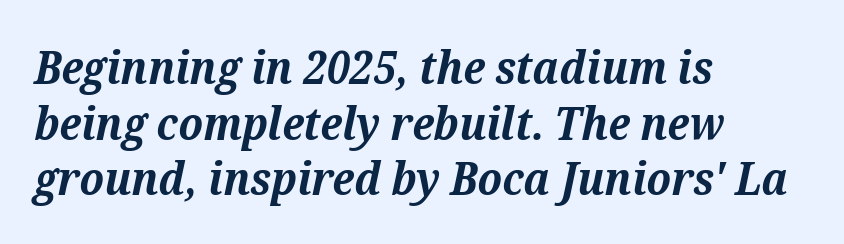
Q: Is the text bold? A: Yes.
Q: Is the text italic (slanted)? A: Yes, it leans right by about 12 degrees.
Q: Is the typeface a serif or a sans-serif typeface? A: Serif.
Q: Is the text underlined? A: No.
Q: How is the paragraph aligned? A: Left-aligned.
Q: Is the spacing between letters normal or unusually wide? A: Normal.
Q: Width (condensed, normal, or wide)? A: Normal.
Q: Stroke contrast? A: Medium.
Q: x-height? A: Medium.
Q: Monospaced? A: No.
